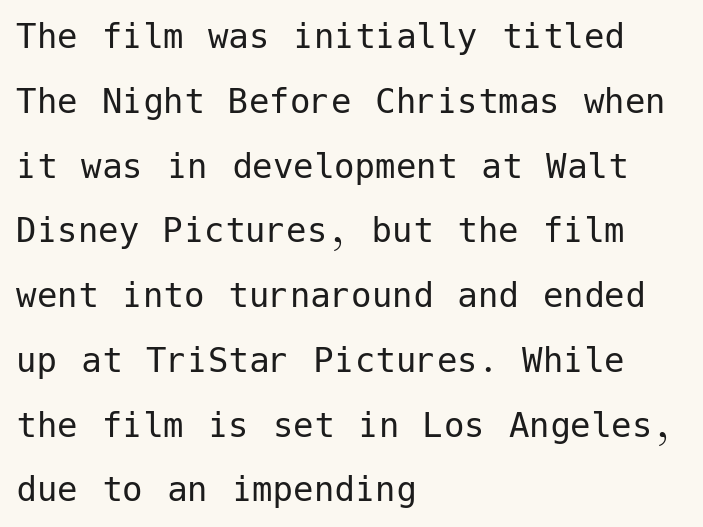
Italic? Not at all — the glyphs are vertical. Short and long lines alike share a common starting point at left. The weight tops out at a normal text grade. Reading down the column, the eye jumps a familiar distance to each next line. Words appear dense and cohesive because spacing is normal.
